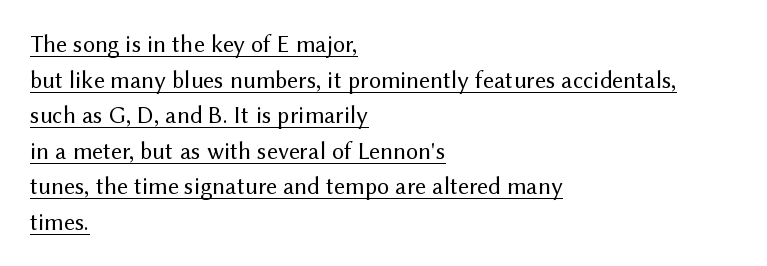
{"italic": "no", "bold": "no", "underline": "yes", "align": "left", "line_spacing": "normal", "line_spacing_ratio": 1.48, "letter_spacing": "normal", "letter_spacing_em": 0.0, "glyph_px": 24}
